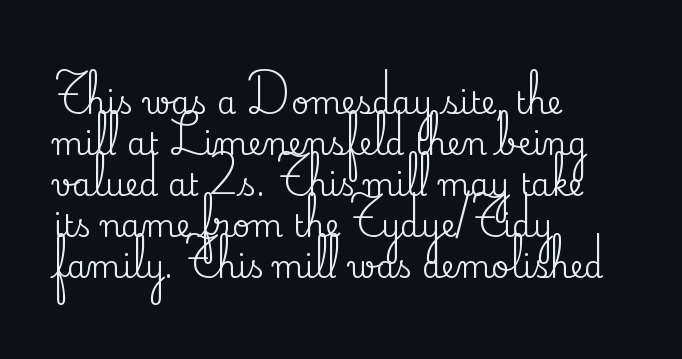
{"serif": "yes", "italic": "no", "width": "normal", "stroke_contrast": "medium", "x_height": "small", "monospaced": "no", "underline": "no", "align": "left", "line_spacing": "normal", "line_spacing_ratio": 1.32, "letter_spacing": "normal", "letter_spacing_em": 0.0, "glyph_px": 31}
